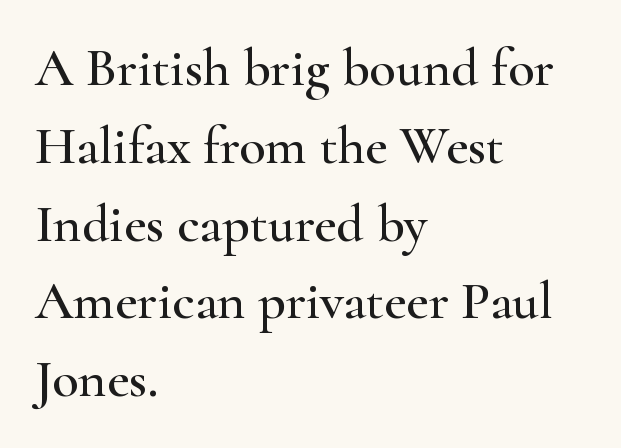
{"serif": "yes", "italic": "no", "width": "wide", "stroke_contrast": "high", "x_height": "small", "monospaced": "no", "underline": "no", "align": "left", "line_spacing": "normal", "line_spacing_ratio": 1.44, "letter_spacing": "normal", "letter_spacing_em": 0.0, "glyph_px": 54}
